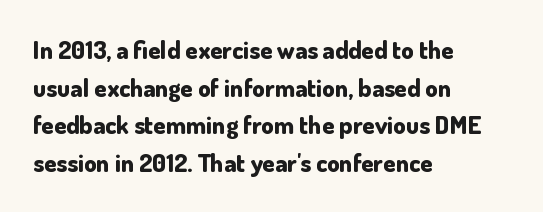
{"italic": "no", "bold": "yes", "underline": "no", "align": "left", "line_spacing": "normal", "line_spacing_ratio": 1.51, "letter_spacing": "normal", "letter_spacing_em": 0.0, "glyph_px": 25}
